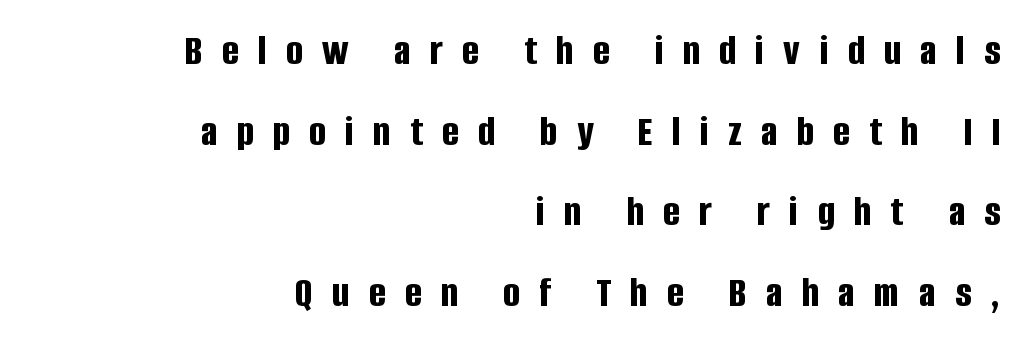
In terms of weight, the rendering is a true, heavy bold. Letterform terminals end flat and unadorned throughout the passage. The glyphs are unaccompanied by any horizontal stroke below them. Observe the wide spacing: letters keep a clear distance from each other. Style check: upright.
